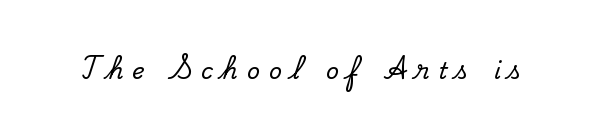
Q: Is the text italic (slanted)? A: Yes.
Q: Is the text underlined? A: No.
Q: Is the spacing between letters normal or unusually wide? A: Unusually wide.
